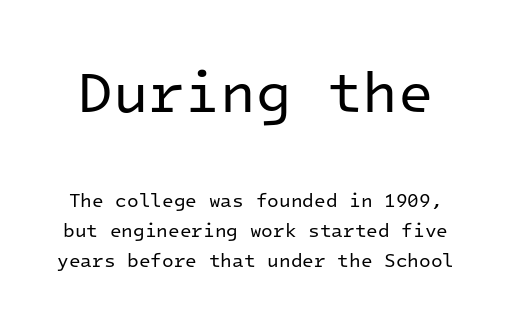
The image shows 58 px regular-weight sans-serif type, upright, monospaced; set normal line spacing (1.58x), normal letter spacing, not underlined; the first (top) block is 3.05x larger; low stroke contrast and a medium x-height.
